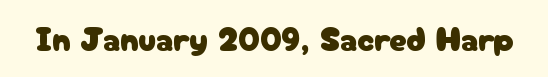
Q: Is the text italic (slanted)? A: No, it is upright.
Q: Is the typeface a serif or a sans-serif typeface? A: Sans-serif.
Q: Is the text underlined? A: No.
Q: Is the spacing between letters normal or unusually wide? A: Normal.
Q: Width (condensed, normal, or wide)? A: Normal.
Q: Stroke contrast? A: Low.
Q: x-height? A: Medium.
Q: Monospaced? A: No.
